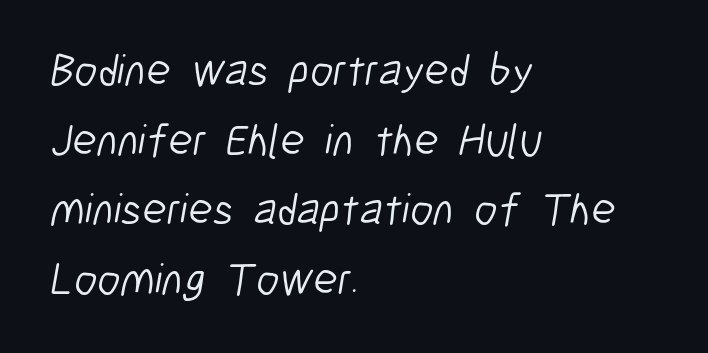
Q: Is the text bold? A: No.
Q: Is the typeface a serif or a sans-serif typeface? A: Sans-serif.
Q: Is the text underlined? A: No.
Q: How is the paragraph aligned? A: Left-aligned.
Q: Is the spacing between letters normal or unusually wide? A: Normal.
Q: Is the spacing between lines tight, normal or loose? A: Normal.
Q: Width (condensed, normal, or wide)? A: Condensed.
Q: Stroke contrast? A: Low.
Q: x-height? A: Medium.
Q: Monospaced? A: No.
